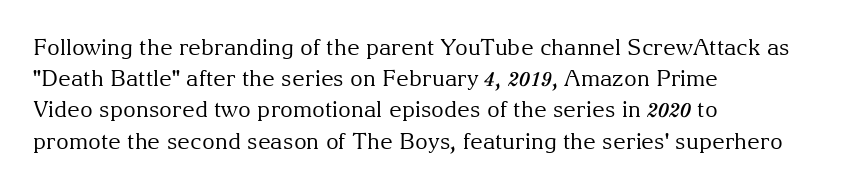
The image shows 22 px text type, upright; set left-aligned, normal line spacing (1.42x), normal letter spacing, not underlined.
